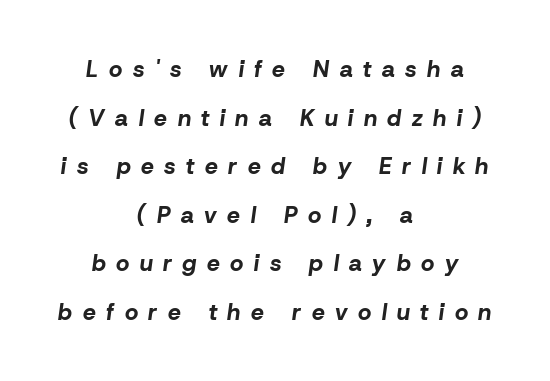
Loose tracking; the words dissolve into strings of separated letters. An italicized treatment has been applied to the whole sample. The strip under each line holds only bare page. The glyphs have the mass of a bold cut. These lines stack symmetrically, like a column narrowing and widening about its center. Loosely led — the rows are spread out.
